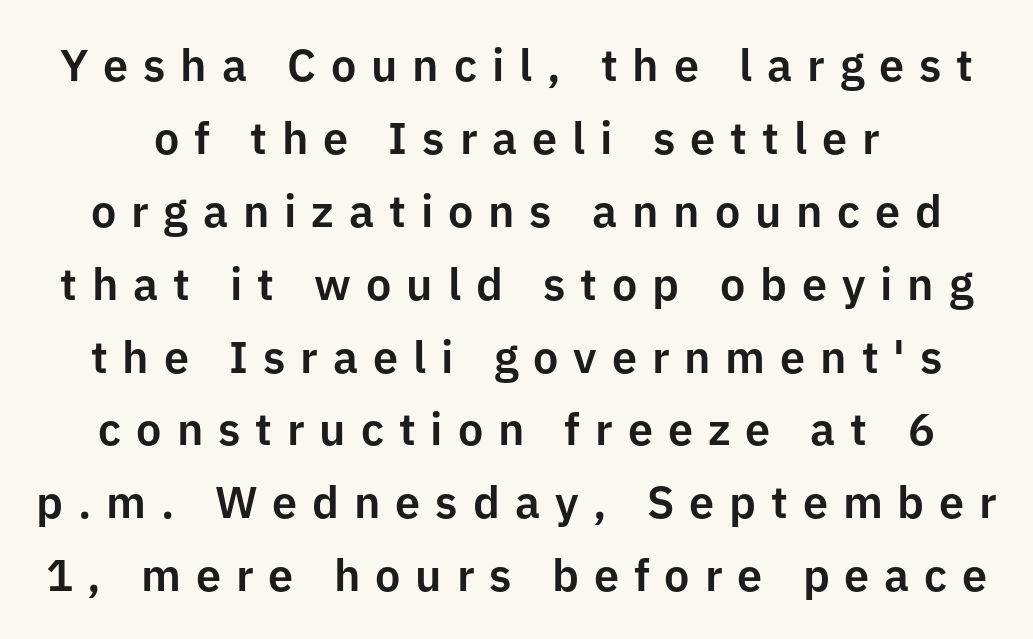
Q: Is the text italic (slanted)? A: No, it is upright.
Q: Is the typeface a serif or a sans-serif typeface? A: Sans-serif.
Q: Is the text underlined? A: No.
Q: Is the spacing between letters normal or unusually wide? A: Unusually wide.
Q: Is the spacing between lines tight, normal or loose? A: Normal.
Q: Width (condensed, normal, or wide)? A: Normal.
Q: Stroke contrast? A: Low.
Q: x-height? A: Medium.
Q: Monospaced? A: No.
